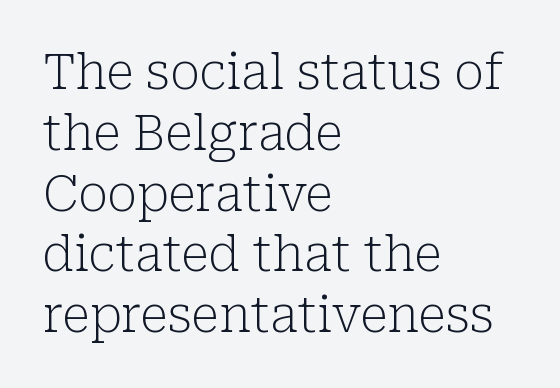
Unlike a clean sans, this face finishes its strokes with serifs. Quick note: underline off. This is the regular roman posture of the typeface. This rendering uses left alignment, leaving the right contour irregular.
